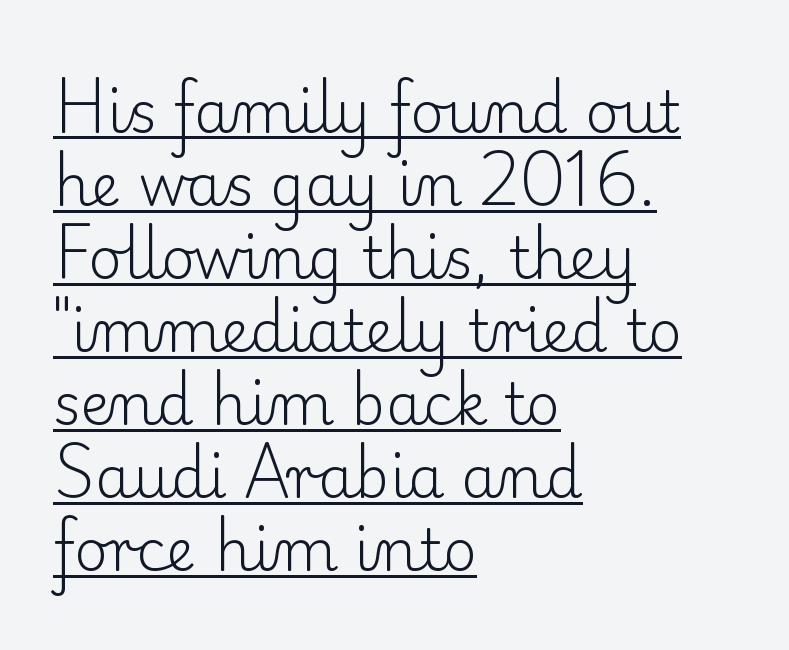
The leading is moderate, giving the passage an even texture. This sample uses plain, unmodified letter spacing. Do the characters align in a grid? No, the font is proportional. In CSS terms this would be text-align: left. This is underlined copy, the kind a proofreader might mark for attention. The letterforms sit at book weight or below.
